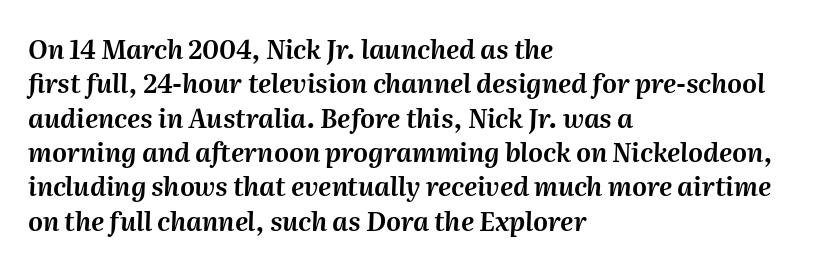
The image shows 26 px text type, italic (leaning right); set left-aligned, normal line spacing (1.32x), normal letter spacing, not underlined.
